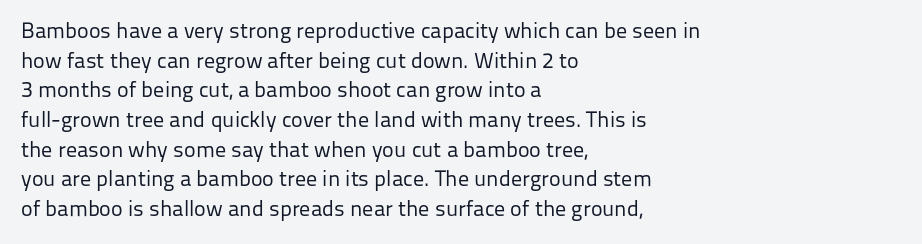
Q: Is the text bold? A: No.
Q: Is the text italic (slanted)? A: No, it is upright.
Q: Is the text underlined? A: No.
Q: How is the paragraph aligned? A: Left-aligned.
Q: Is the spacing between letters normal or unusually wide? A: Normal.
Q: Is the spacing between lines tight, normal or loose? A: Normal.
